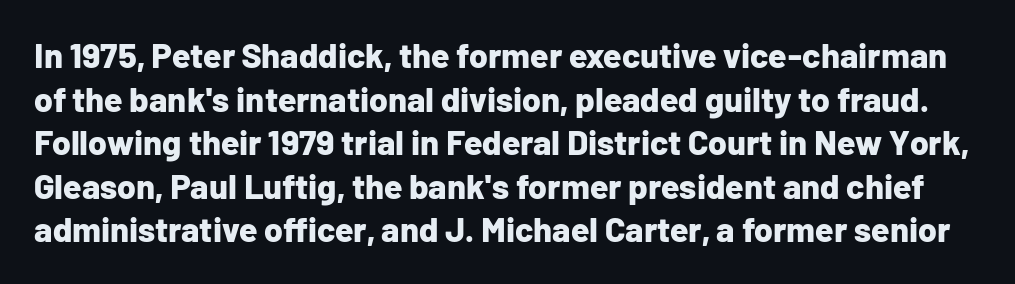
Does extra space separate the letters? No, they use regular spacing. Here the designer chose a conventional face with non-uniform glyph widths. Check where the strokes stop: nothing finishes them off — pure sans. Baseline-to-baseline distance is the conventional proportion of letter height. Vertical strokes here are truly vertical.
